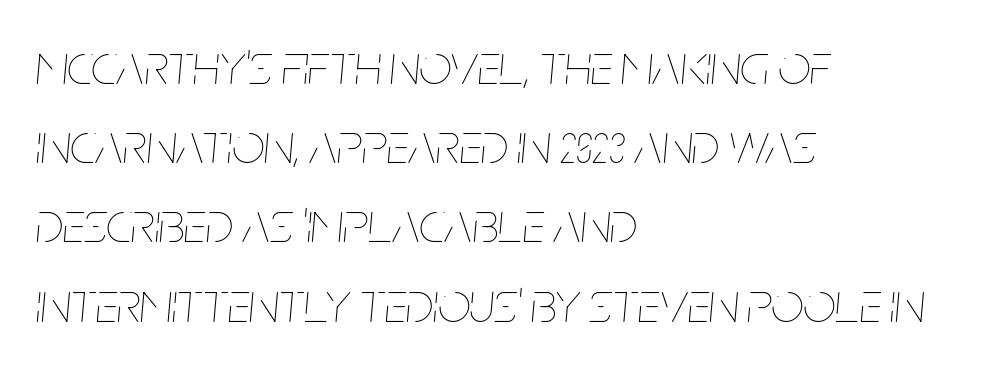
Q: Is the text bold? A: No.
Q: Is the text italic (slanted)? A: Yes, it leans right by about 5 degrees.
Q: Is the text underlined? A: No.
Q: How is the paragraph aligned? A: Left-aligned.
Q: Is the spacing between letters normal or unusually wide? A: Normal.
Q: Is the spacing between lines tight, normal or loose? A: Normal.
Q: Width (condensed, normal, or wide)? A: Condensed.
Q: Stroke contrast? A: Low.
Q: x-height? A: Large.
Q: Monospaced? A: No.
